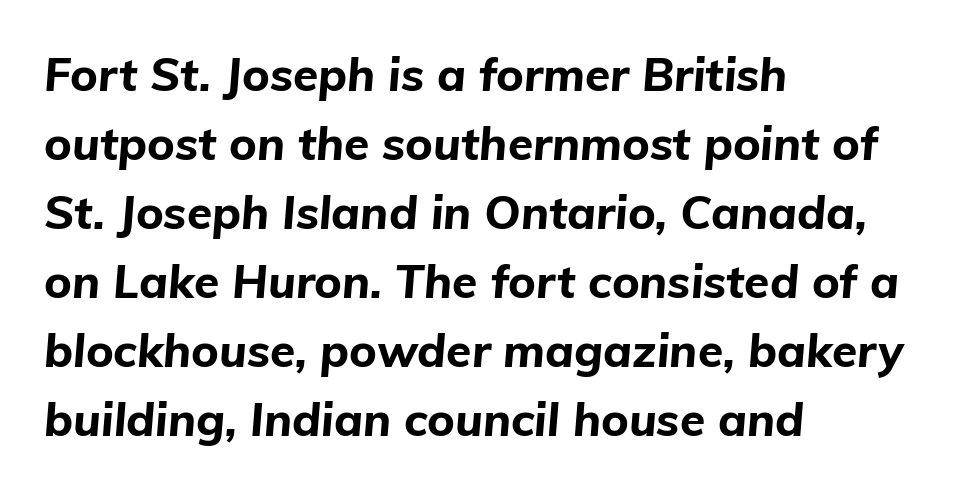
The image shows 46 px bold type, italic (leaning right); set left-aligned, normal line spacing (1.5x), normal letter spacing, not underlined; low stroke contrast and a medium x-height.
